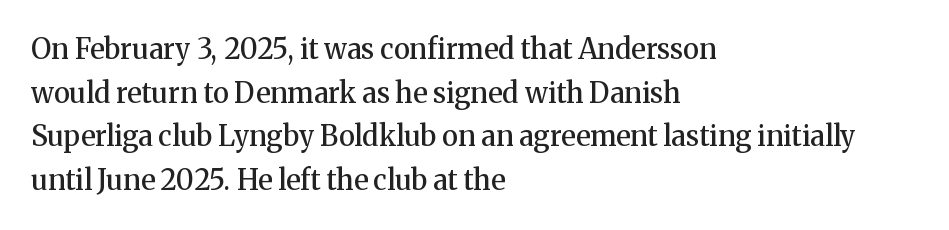
Unmarked baselines from the first word to the last. The designer went with a serif here, giving each stem small feet. Spacing verdict: proportional, widths tailored to each character. Students, observe: this is what conventionally led text looks like. Is there any slant? The stems are plumb. Standard letterfit; no display-style spreading of the glyphs.
